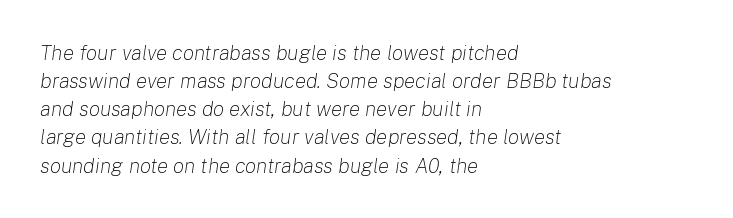
Q: Is the text bold? A: No.
Q: Is the text italic (slanted)? A: Yes, it leans right by about 8 degrees.
Q: Is the text underlined? A: No.
Q: How is the paragraph aligned? A: Left-aligned.
Q: Is the spacing between letters normal or unusually wide? A: Normal.
Q: Is the spacing between lines tight, normal or loose? A: Normal.
